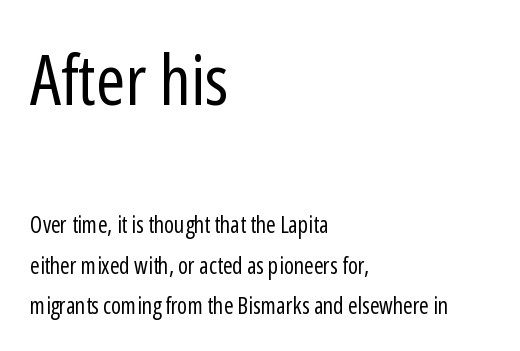
A roman cut, with each character standing at attention. Caption: upper text group enlarged, lower text group reduced. Only glyphs here, with clear space below each row. These lines stack with their left ends in a neat column. Think of a printed novel: that variable character pitch is what you see here. Nope, no serifs anywhere on these letters.
